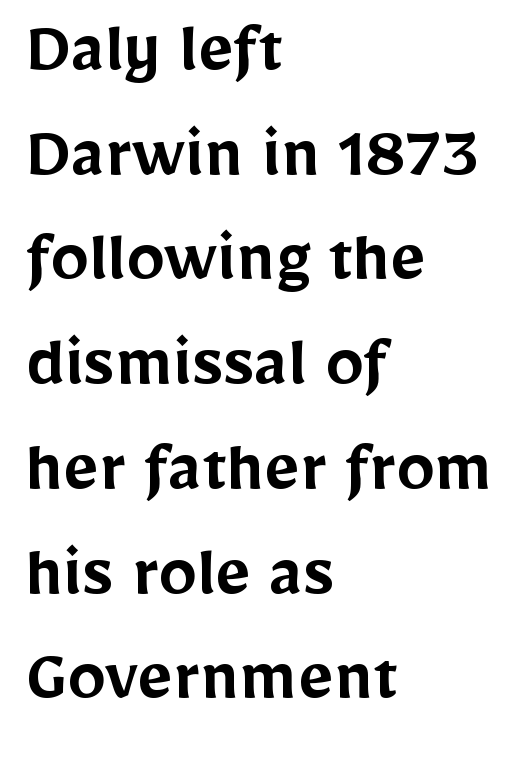
Q: Is the text bold? A: Semi-bold.
Q: Is the text italic (slanted)? A: No, it is upright.
Q: Is the typeface a serif or a sans-serif typeface? A: Sans-serif.
Q: Is the text underlined? A: No.
Q: How is the paragraph aligned? A: Left-aligned.
Q: Is the spacing between letters normal or unusually wide? A: Normal.
Q: Is the spacing between lines tight, normal or loose? A: Normal.
Q: Width (condensed, normal, or wide)? A: Normal.
Q: Stroke contrast? A: Low.
Q: x-height? A: Medium.
Q: Monospaced? A: No.
